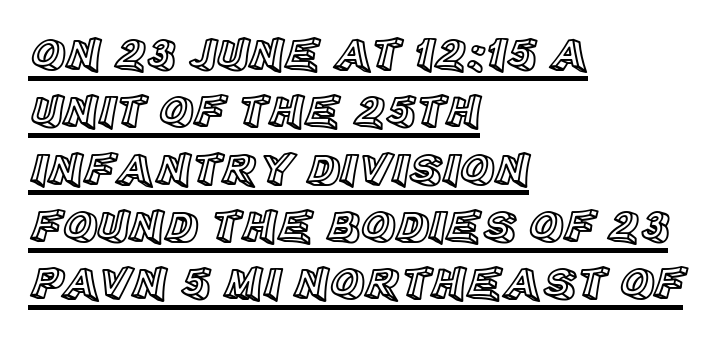
Q: Is the text italic (slanted)? A: Yes.
Q: Is the text underlined? A: Yes.
Q: How is the paragraph aligned? A: Left-aligned.
Q: Is the spacing between letters normal or unusually wide? A: Normal.
Q: Width (condensed, normal, or wide)? A: Normal.
Q: x-height? A: Large.
Q: Monospaced? A: No.
